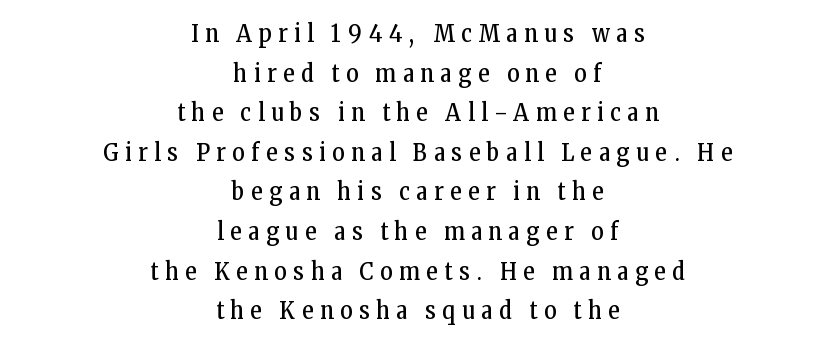
Q: Is the text bold? A: No.
Q: Is the text italic (slanted)? A: No, it is upright.
Q: Is the text underlined? A: No.
Q: How is the paragraph aligned? A: Centered.
Q: Is the spacing between letters normal or unusually wide? A: Unusually wide.
Q: Is the spacing between lines tight, normal or loose? A: Normal.
